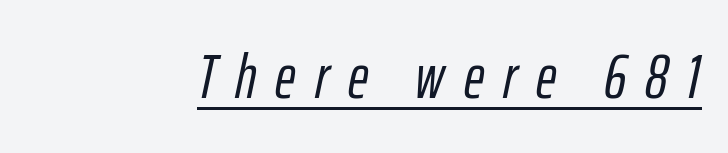
Q: Is the text italic (slanted)? A: Yes, it leans right by about 12 degrees.
Q: Is the text underlined? A: Yes.
Q: How is the paragraph aligned? A: Right-aligned.
Q: Is the spacing between letters normal or unusually wide? A: Unusually wide.
Q: Width (condensed, normal, or wide)? A: Condensed.
Q: Stroke contrast? A: Low.
Q: x-height? A: Medium.
Q: Monospaced? A: No.
